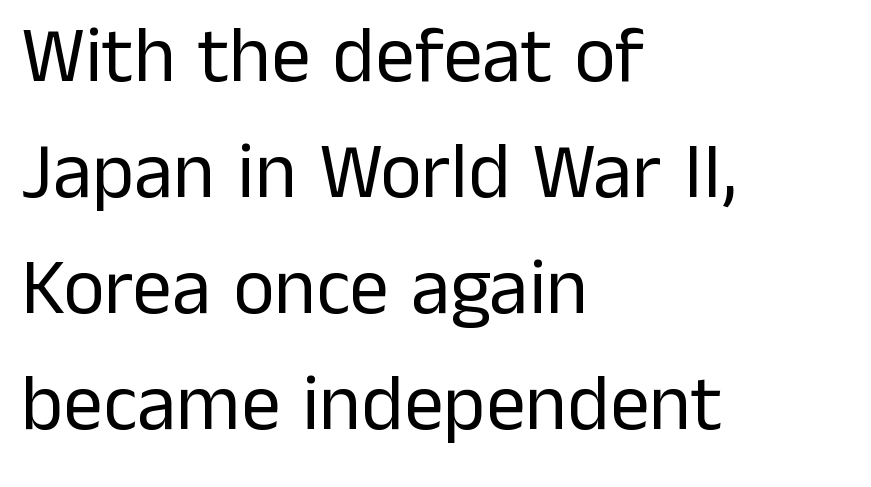
Rows of type keep a routine distance in the vertical direction. Vertical stems look standard width or narrower in stroke. The zone under the glyphs is completely vacant. Looks like regular typesetting: each glyph gets only the width it needs. Visually the block forms a straight wall on the left and a jagged coastline on the right. Ordinary non-slanted type is in use.
